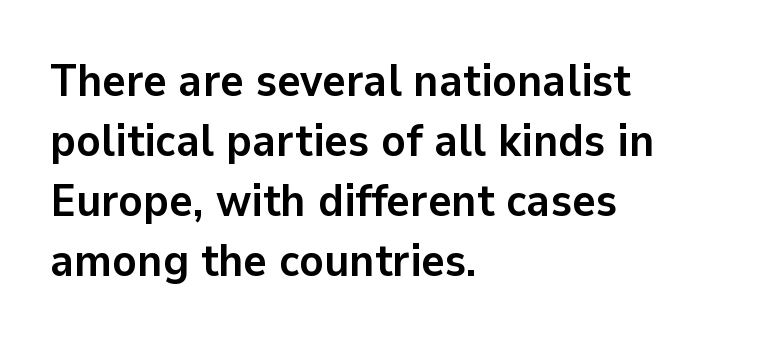
The image shows 45 px semibold sans-serif type, upright; set left-aligned, normal line spacing (1.33x), normal letter spacing, not underlined; low stroke contrast and a medium x-height.
